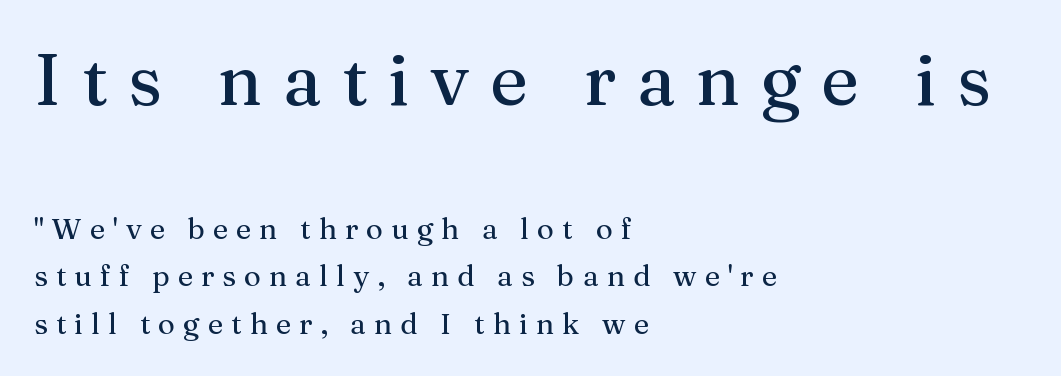
Type size steps down from the first block to the second. Every character sits straight up, as roman type does. Between one letter and the next there's a generous, obvious gap. A classic flush-left, rag-right setting is used for this passage. The rendering shows small feet on the letterforms — a serif design. Baseline-to-baseline distance is the conventional proportion of letter height.
